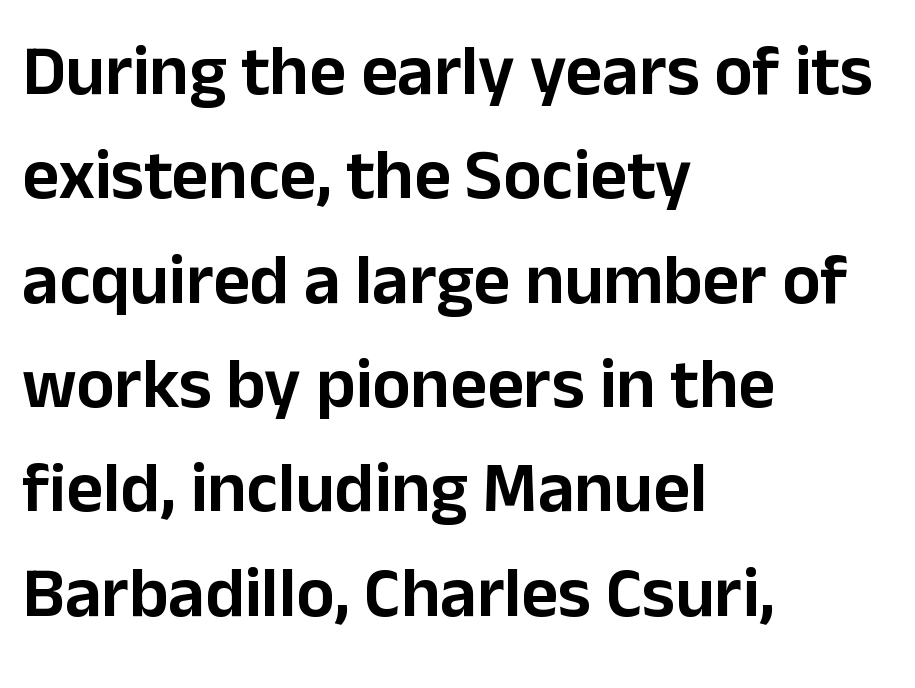
The image shows 71 px sans-serif type, upright; set left-aligned, normal line spacing (1.47x), normal letter spacing, not underlined; low stroke contrast and a medium x-height.
